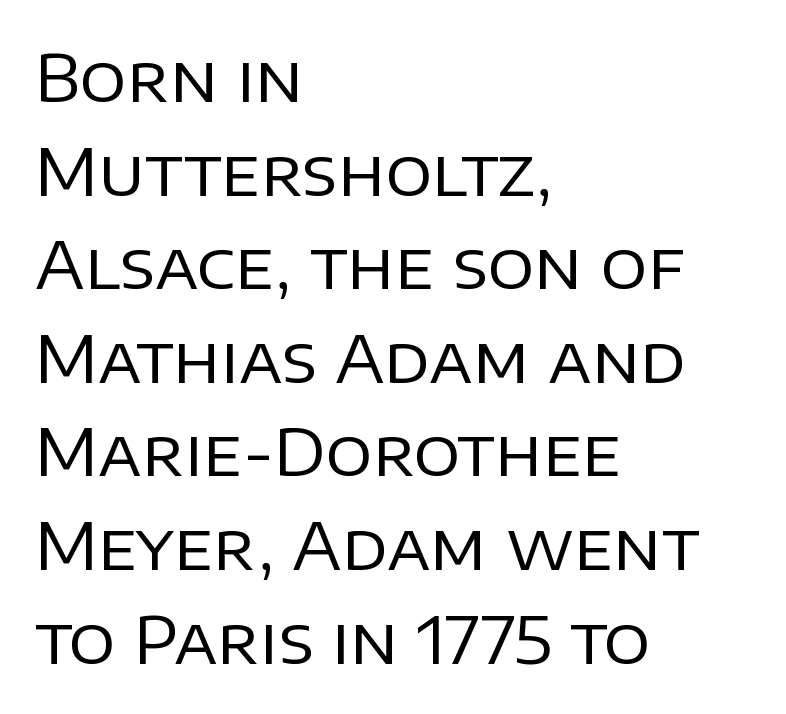
{"serif": "no", "italic": "no", "bold": "no", "weight": "regular", "width": "normal", "stroke_contrast": "low", "x_height": "large", "monospaced": "no", "underline": "no", "align": "left", "line_spacing": "normal", "line_spacing_ratio": 1.44, "letter_spacing": "normal", "letter_spacing_em": 0.0, "glyph_px": 65}
